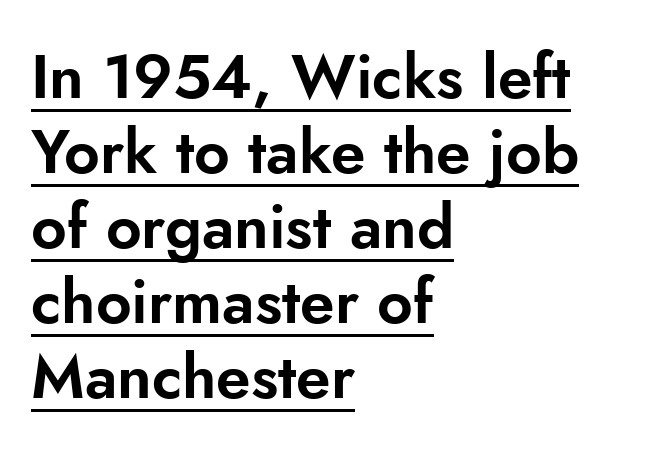
{"serif": "no", "italic": "no", "width": "normal", "stroke_contrast": "low", "x_height": "small", "monospaced": "no", "underline": "yes", "align": "left", "line_spacing_ratio": 1.21, "letter_spacing": "normal", "letter_spacing_em": 0.0, "glyph_px": 62}
